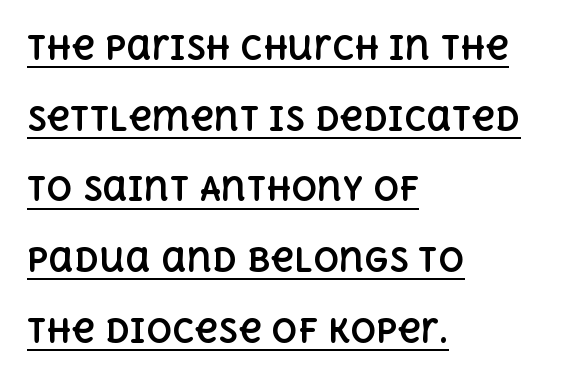
The passage shown is emphatically bold. Quick note: not italic, upright. The sample's only ornament is a line tracing under the words. The tracking reads as untouched default to a designer's eye. Does the copy run flush right? No — it runs flush left.
